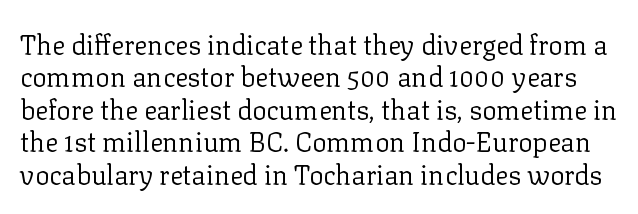
It's the straight-up-and-down kind of type. You could call the tracking neutral — neither tight nor loose. A quiet, ordinary-to-light weight characterises the typeface. Plain, unruled lines of type.
